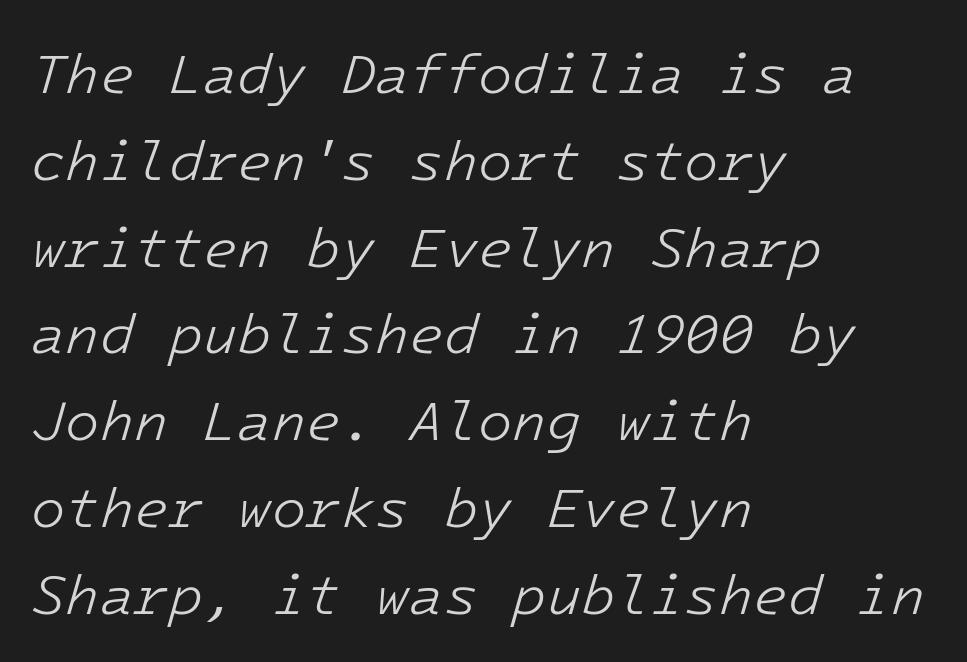
The letters march in equal steps, a hallmark of fixed-pitch type. Slant detected: the letters are inclined. The passage shown is not bold in any degree. Short and long lines alike share a common starting point at left.
